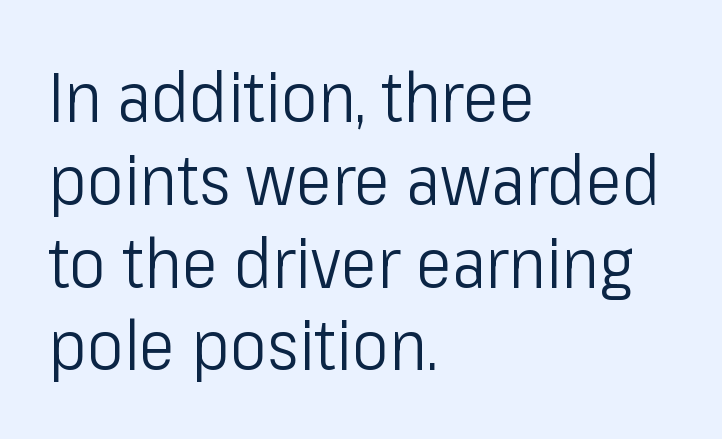
The image shows 69 px light, condensed sans-serif type, upright; set left-aligned, line spacing 1.2x, normal letter spacing, not underlined; low stroke contrast and a medium x-height.
